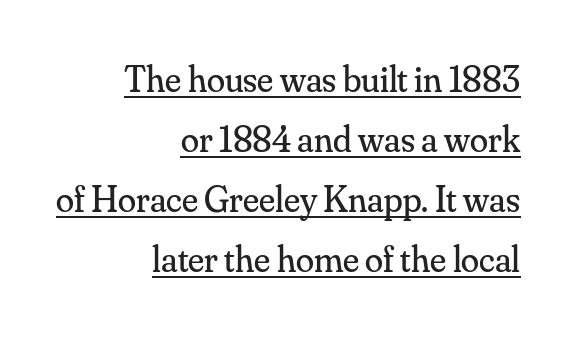
The image shows 37 px regular-weight serif type, upright; set right-aligned, normal line spacing (1.62x), normal letter spacing, underlined; medium stroke contrast and a small x-height.
